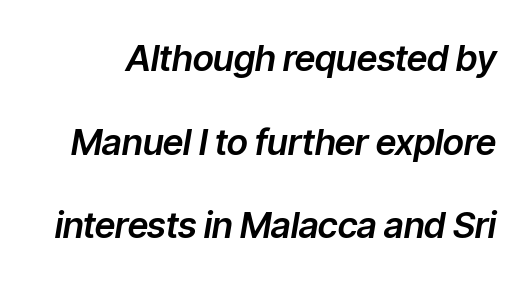
{"italic": "yes", "lean": "right", "slant_degrees": 9, "width": "normal", "stroke_contrast": "low", "x_height": "medium", "monospaced": "no", "underline": "no", "line_spacing": "loose", "line_spacing_ratio": 2.32, "letter_spacing": "normal", "letter_spacing_em": 0.0, "glyph_px": 36}
